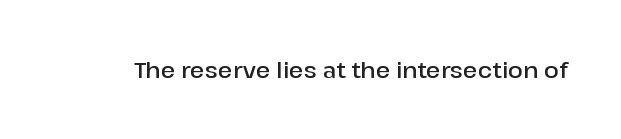
The image shows 22 px text type, upright; set normal letter spacing, not underlined.
